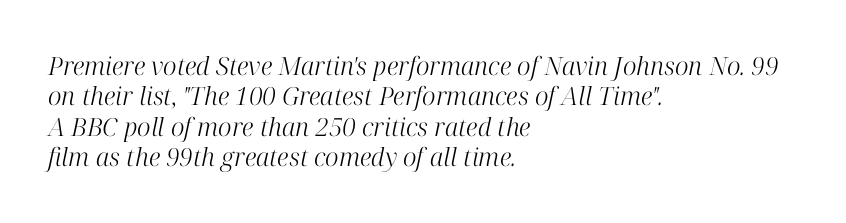
Style check: oblique. The specimen omits any rule beneath the text block's lines. On a weight scale, this lands at 450 or below. The compositor pushed each line to the left boundary.
